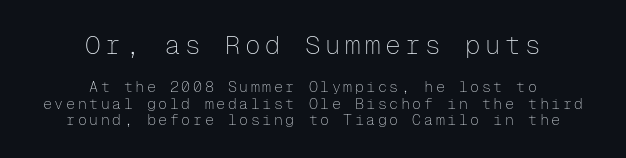
Q: Is the text bold? A: No.
Q: Is the text italic (slanted)? A: No, it is upright.
Q: Is the text underlined? A: No.
Q: How is the paragraph aligned? A: Centered.
Q: Is the spacing between lines tight, normal or loose? A: Tight.
Q: Which block of text is set in a larger size, the first (top) or the second (bottom)? A: The first (top) one.
